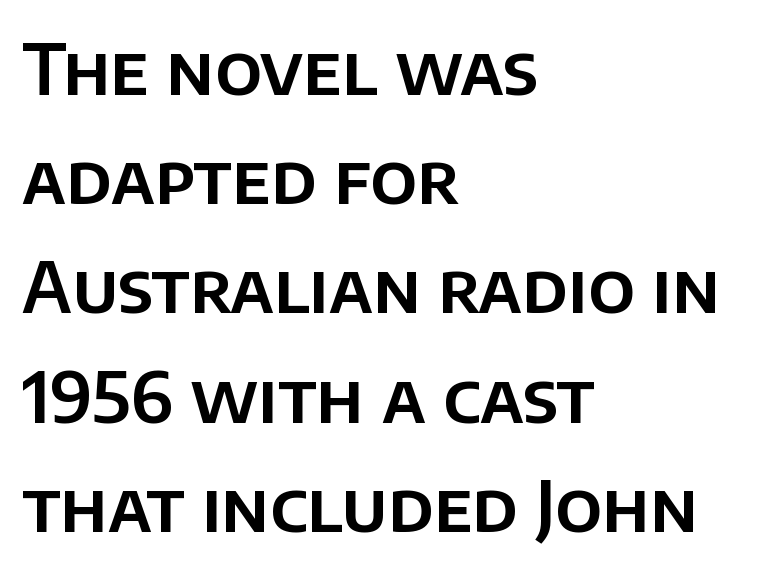
{"serif": "no", "italic": "no", "width": "normal", "stroke_contrast": "low", "x_height": "large", "monospaced": "no", "underline": "no", "align": "left", "line_spacing": "normal", "line_spacing_ratio": 1.56, "letter_spacing": "normal", "letter_spacing_em": 0.0, "glyph_px": 70}
